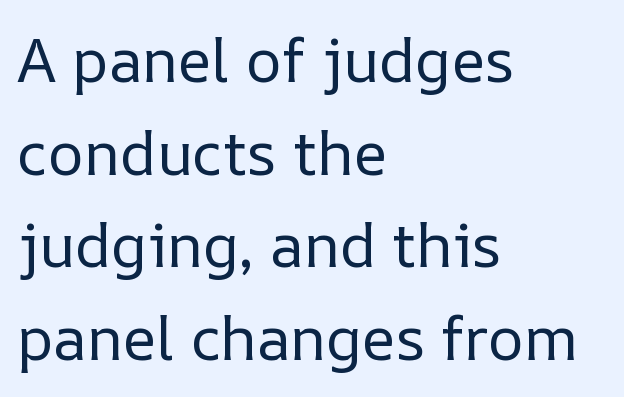
Is there any slant? The stems are plumb. Compared with typical body copy, the letter spacing here is the same. All the whitespace from short lines collects on the right. Baseline-to-baseline distance is the conventional proportion of letter height. Each row of text sits above clean, open space. Looks like regular typesetting: each glyph gets only the width it needs.
